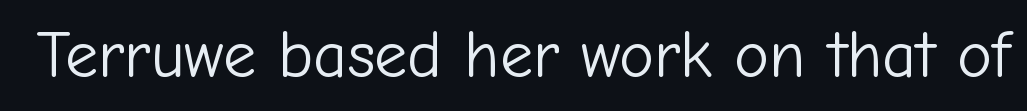
{"serif": "no", "italic": "no", "bold": "no", "weight": "light", "width": "normal", "stroke_contrast": "low", "x_height": "medium", "monospaced": "no", "underline": "no", "letter_spacing": "normal", "letter_spacing_em": 0.0, "glyph_px": 66}
